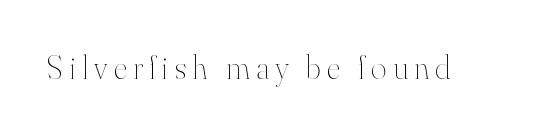
Q: Is the text bold? A: No.
Q: Is the text italic (slanted)? A: No, it is upright.
Q: Is the text underlined? A: No.
Q: Width (condensed, normal, or wide)? A: Normal.
Q: Stroke contrast? A: High.
Q: x-height? A: Small.
Q: Monospaced? A: No.
